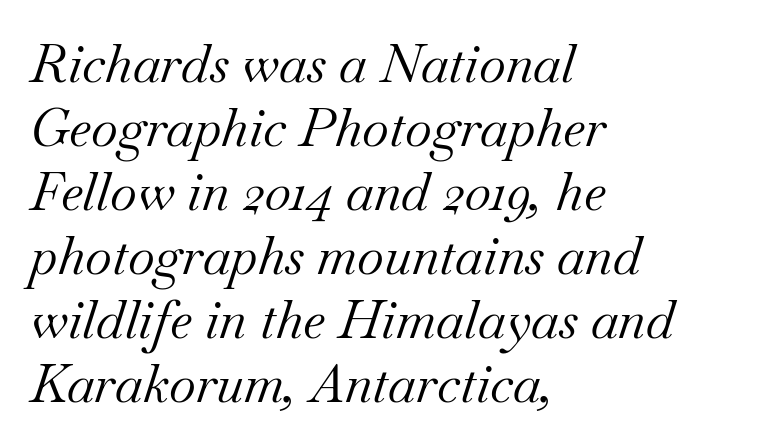
{"serif": "yes", "italic": "yes", "lean": "right", "slant_degrees": 18, "bold": "no", "weight": "regular", "width": "normal", "stroke_contrast": "medium", "x_height": "small", "monospaced": "no", "underline": "no", "align": "left", "line_spacing_ratio": 1.23, "letter_spacing": "normal", "letter_spacing_em": 0.0, "glyph_px": 52}
